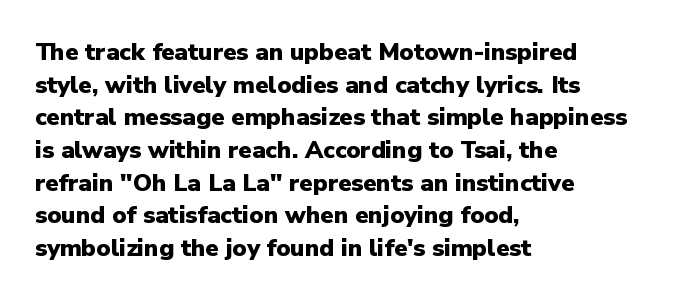
The image shows 24 px bold type, upright; set left-aligned, normal line spacing (1.36x), normal letter spacing, not underlined.
